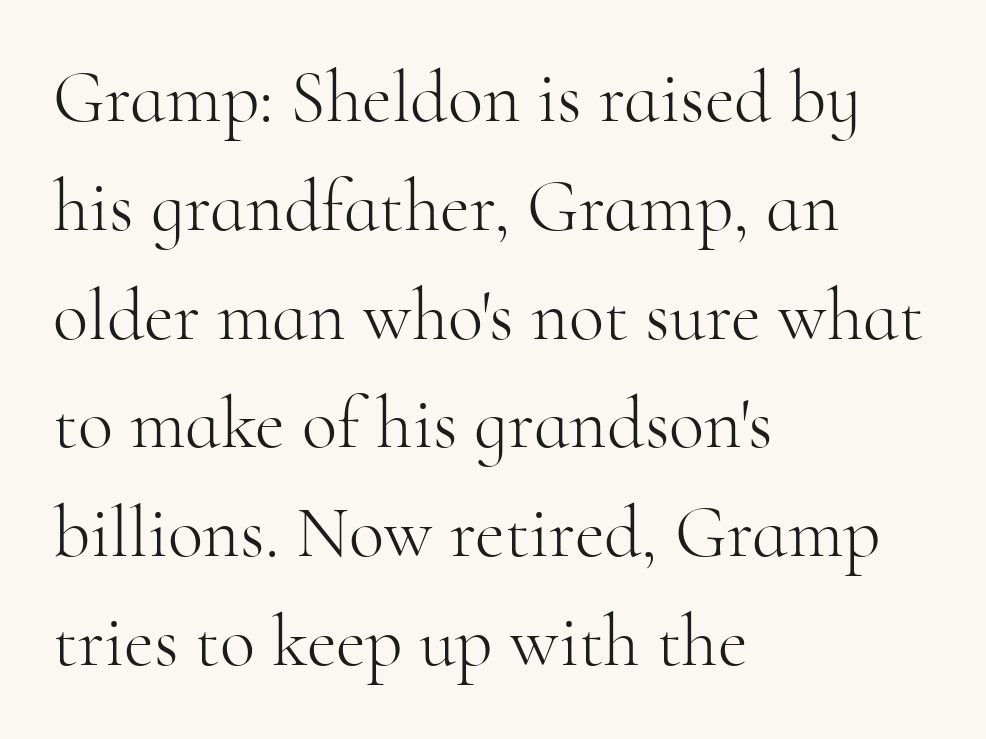
The image shows 73 px light serif type, upright; set left-aligned, normal line spacing (1.49x), normal letter spacing, not underlined; high stroke contrast and a small x-height.
